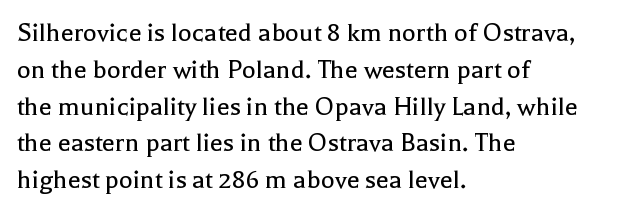
A serif font was chosen for this passage. The space between consecutive lines is moderate. The rendering keeps characters at their native spacing. The rendering anchors every line to the left-hand side.
